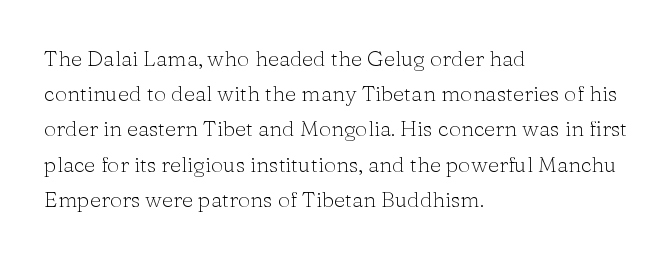
{"italic": "no", "bold": "no", "underline": "no", "align": "left", "line_spacing": "normal", "line_spacing_ratio": 1.6, "letter_spacing": "normal", "letter_spacing_em": 0.0, "glyph_px": 22}
